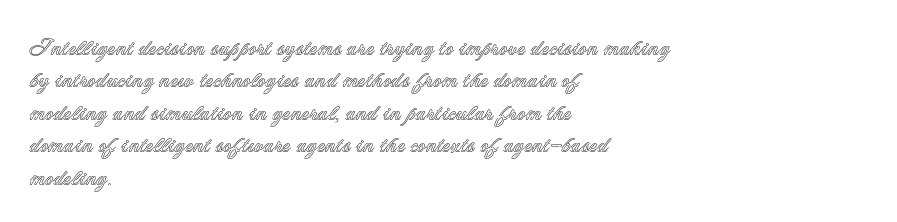
Q: Is the text italic (slanted)? A: Yes.
Q: Is the text underlined? A: No.
Q: How is the paragraph aligned? A: Left-aligned.
Q: Is the spacing between letters normal or unusually wide? A: Normal.
Q: Is the spacing between lines tight, normal or loose? A: Normal.
